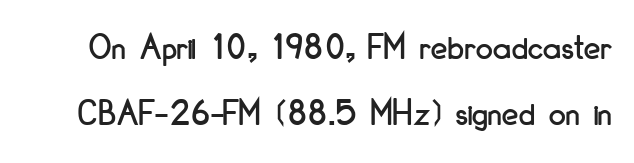
The image shows 38 px condensed sans-serif type, upright; set line spacing 1.75x, normal letter spacing, not underlined; low stroke contrast and a small x-height.
